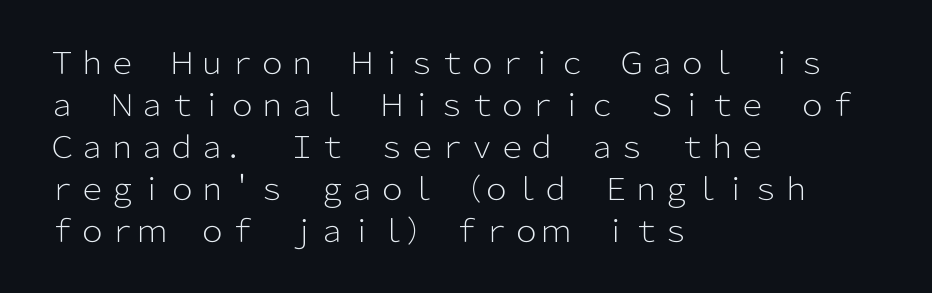
{"serif": "no", "italic": "no", "bold": "no", "weight": "light", "width": "normal", "stroke_contrast": "low", "x_height": "medium", "monospaced": "no", "underline": "no", "align": "left", "line_spacing": "normal", "line_spacing_ratio": 1.4, "letter_spacing": "normal", "letter_spacing_em": 0.0, "glyph_px": 30}
